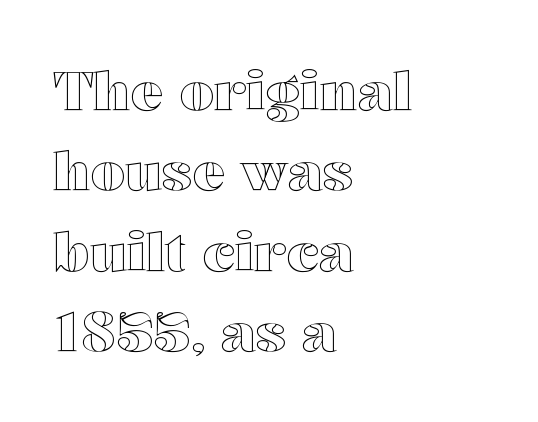
Which margin do the lines hug? The left one — the right edge is uneven. The gaps between neighbouring characters are ordinary and unremarkable. Clear beneath every line of the passage. A roman cut, with each character standing at attention. Varying glyph widths throughout — classic text-font behaviour. Baseline-to-baseline distance is the conventional proportion of letter height.
